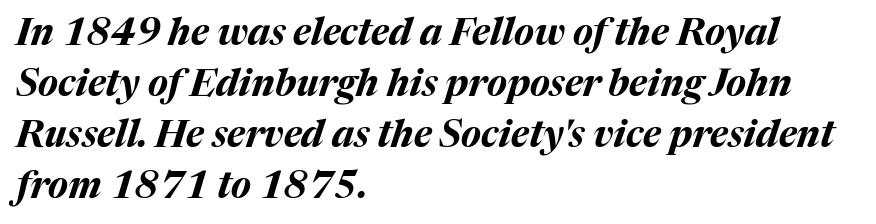
Q: Is the text bold? A: Yes.
Q: Is the text italic (slanted)? A: Yes, it leans right by about 17 degrees.
Q: Is the text underlined? A: No.
Q: How is the paragraph aligned? A: Left-aligned.
Q: Is the spacing between letters normal or unusually wide? A: Normal.
Q: Is the spacing between lines tight, normal or loose? A: Normal.
Q: Width (condensed, normal, or wide)? A: Normal.
Q: Stroke contrast? A: Medium.
Q: x-height? A: Medium.
Q: Monospaced? A: No.
